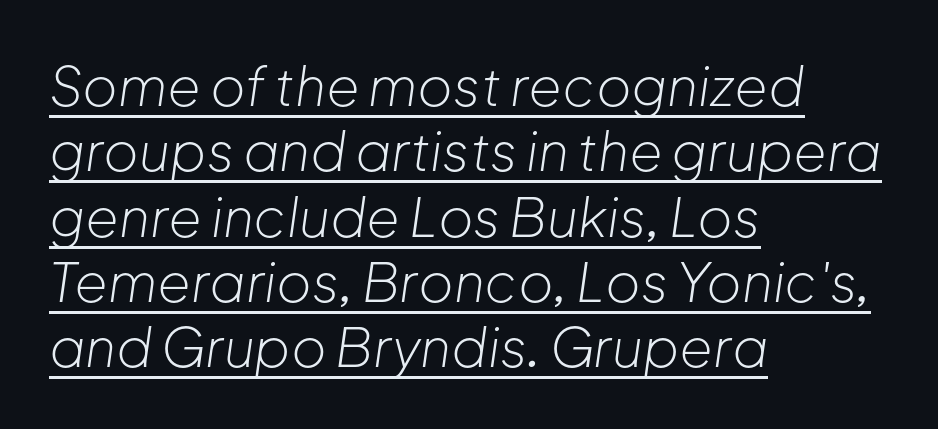
{"italic": "yes", "lean": "right", "slant_degrees": 8, "bold": "no", "weight": "light", "width": "normal", "stroke_contrast": "low", "x_height": "medium", "monospaced": "no", "underline": "yes", "align": "left", "line_spacing_ratio": 1.21, "letter_spacing": "normal", "letter_spacing_em": 0.0, "glyph_px": 54}
